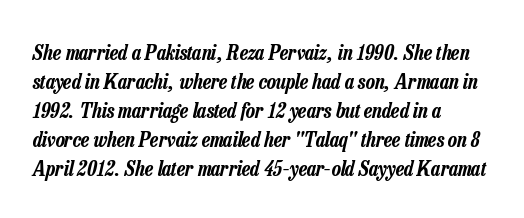
The image shows 21 px text type, italic (leaning right); set left-aligned, normal line spacing (1.38x), normal letter spacing, not underlined.
